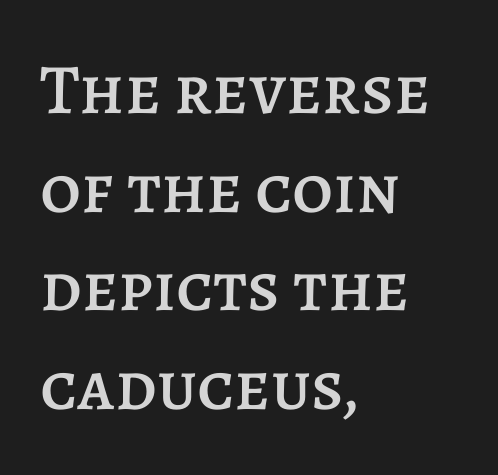
The image shows 71 px text type, upright; set left-aligned, normal line spacing (1.39x), normal letter spacing, not underlined; low stroke contrast and a large x-height.
